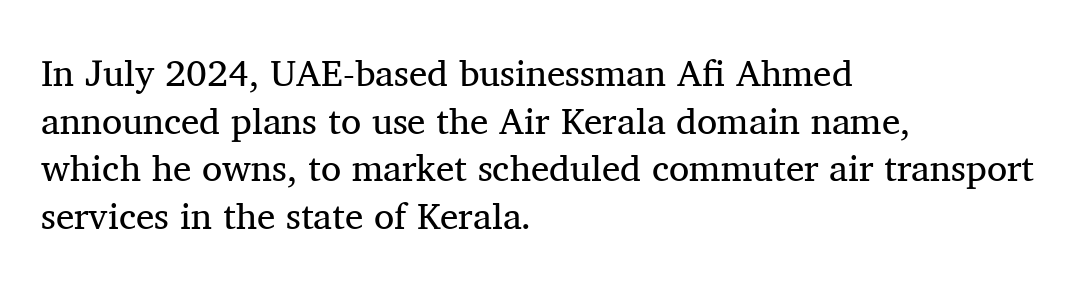
The line-height multiplier appears to be the usual default. You could not count columns in this text — the font is proportionally spaced. Style check: upright. Unmarked baselines from the first word to the last.
